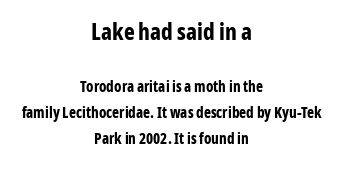
Q: Is the text bold? A: Yes.
Q: Is the text italic (slanted)? A: No, it is upright.
Q: Is the text underlined? A: No.
Q: How is the paragraph aligned? A: Centered.
Q: Is the spacing between letters normal or unusually wide? A: Normal.
Q: Which block of text is set in a larger size, the first (top) or the second (bottom)? A: The first (top) one.
